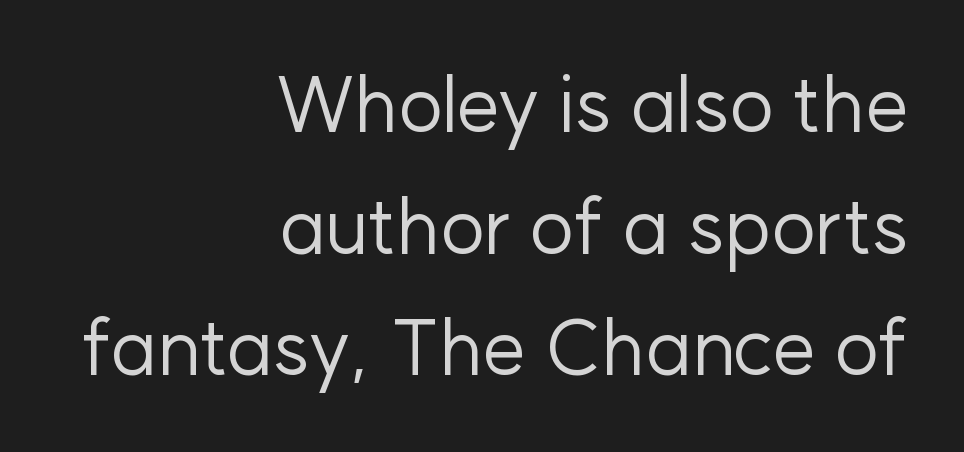
The image shows 77 px regular-weight sans-serif type, upright; set right-aligned, normal line spacing (1.58x), normal letter spacing, not underlined; low stroke contrast and a medium x-height.
